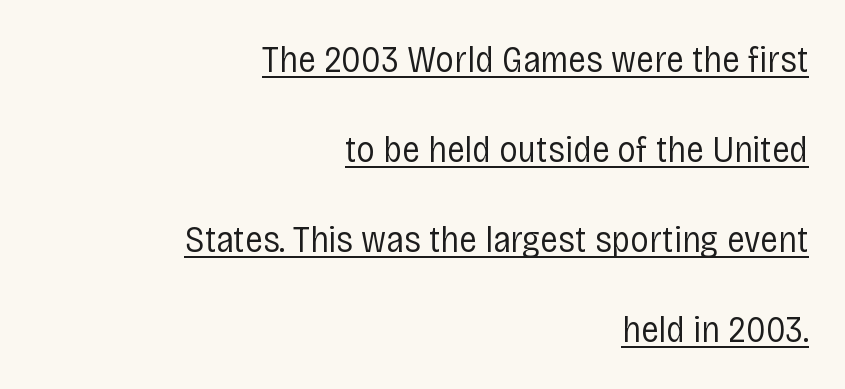
{"serif": "no", "italic": "no", "bold": "no", "weight": "regular", "width": "condensed", "stroke_contrast": "low", "x_height": "large", "monospaced": "no", "underline": "yes", "align": "right", "line_spacing": "loose", "line_spacing_ratio": 2.43, "letter_spacing": "normal", "letter_spacing_em": 0.0, "glyph_px": 37}
